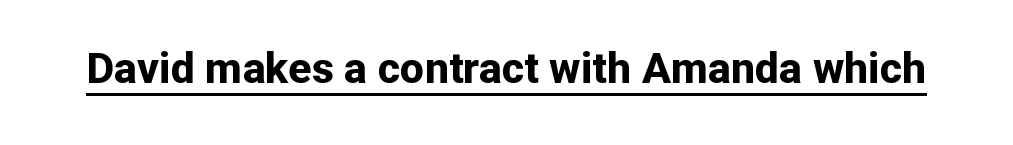
Q: Is the text bold? A: Yes.
Q: Is the text italic (slanted)? A: No, it is upright.
Q: Is the typeface a serif or a sans-serif typeface? A: Sans-serif.
Q: Is the text underlined? A: Yes.
Q: Is the spacing between letters normal or unusually wide? A: Normal.
Q: Width (condensed, normal, or wide)? A: Normal.
Q: Stroke contrast? A: Low.
Q: x-height? A: Medium.
Q: Monospaced? A: No.
